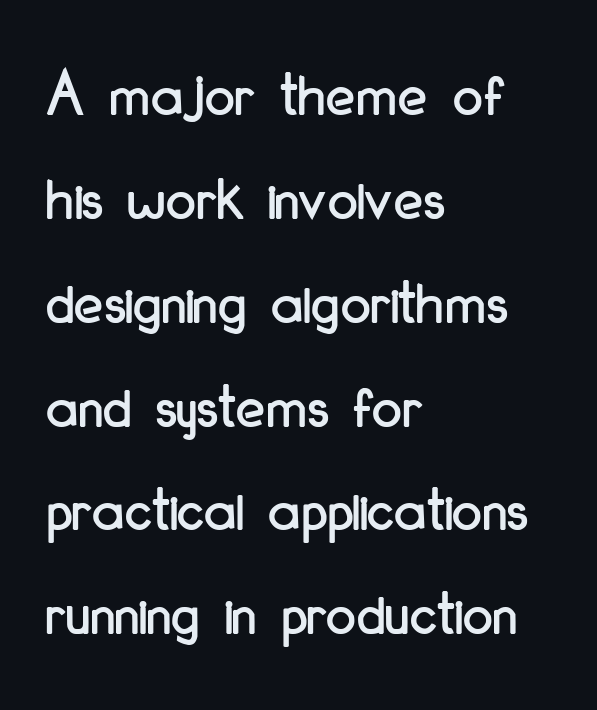
{"serif": "no", "italic": "no", "width": "condensed", "stroke_contrast": "low", "x_height": "small", "monospaced": "no", "underline": "no", "align": "left", "line_spacing": "normal", "line_spacing_ratio": 1.55, "letter_spacing": "normal", "letter_spacing_em": 0.0, "glyph_px": 67}
